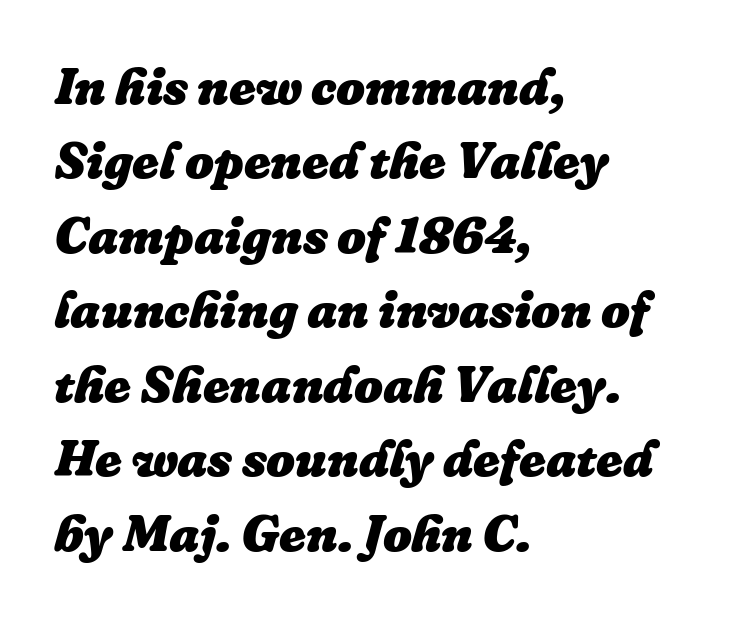
{"italic": "yes", "lean": "right", "slant_degrees": 16, "bold": "yes", "weight": "heavy", "width": "normal", "stroke_contrast": "low", "x_height": "medium", "monospaced": "no", "underline": "no", "align": "left", "line_spacing": "normal", "line_spacing_ratio": 1.46, "letter_spacing": "normal", "letter_spacing_em": 0.0, "glyph_px": 51}
